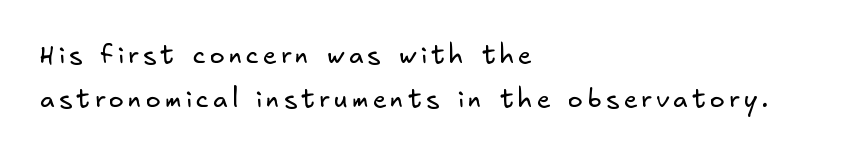
Q: Is the text bold? A: No.
Q: Is the text underlined? A: No.
Q: How is the paragraph aligned? A: Left-aligned.
